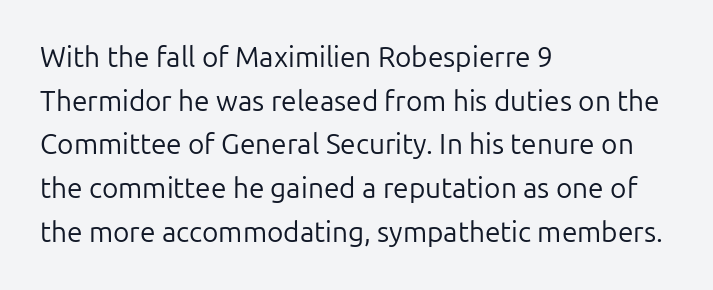
{"serif": "no", "italic": "no", "bold": "no", "weight": "regular", "width": "normal", "stroke_contrast": "low", "x_height": "medium", "monospaced": "no", "underline": "no", "align": "left", "line_spacing": "normal", "line_spacing_ratio": 1.56, "letter_spacing": "normal", "letter_spacing_em": 0.0, "glyph_px": 28}
